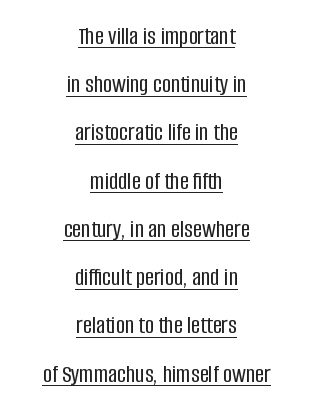
The space between consecutive lines is lavish. Characters follow at the spacing the type designer built in. Decoration check: the copy is underlined. Line starts and ends both wander, symmetrically. Characters remain perfectly vertical along every line.
